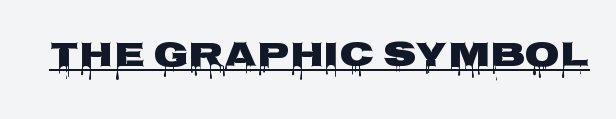
Q: Is the text bold? A: Yes.
Q: Is the text italic (slanted)? A: No, it is upright.
Q: Is the typeface a serif or a sans-serif typeface? A: Sans-serif.
Q: Is the text underlined? A: Yes.
Q: Is the spacing between letters normal or unusually wide? A: Normal.
Q: Width (condensed, normal, or wide)? A: Wide.
Q: Stroke contrast? A: Low.
Q: x-height? A: Large.
Q: Monospaced? A: No.
